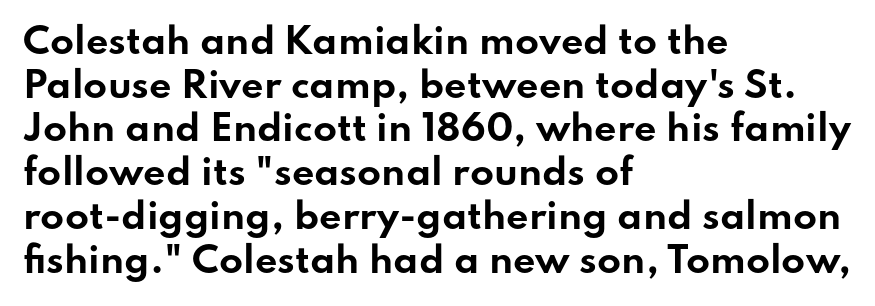
Q: Is the text bold? A: Yes.
Q: Is the text italic (slanted)? A: No, it is upright.
Q: Is the typeface a serif or a sans-serif typeface? A: Sans-serif.
Q: Is the text underlined? A: No.
Q: How is the paragraph aligned? A: Left-aligned.
Q: Is the spacing between letters normal or unusually wide? A: Normal.
Q: Is the spacing between lines tight, normal or loose? A: Normal.
Q: Width (condensed, normal, or wide)? A: Wide.
Q: Stroke contrast? A: Low.
Q: x-height? A: Small.
Q: Monospaced? A: No.
